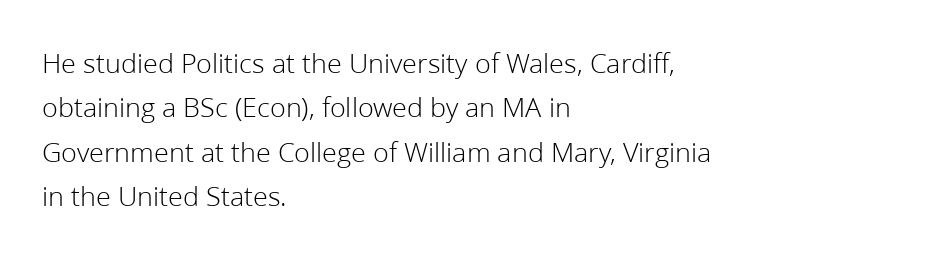
{"serif": "no", "italic": "no", "bold": "no", "weight": "light", "width": "normal", "stroke_contrast": "low", "x_height": "medium", "monospaced": "no", "underline": "no", "align": "left", "line_spacing": "normal", "line_spacing_ratio": 1.53, "letter_spacing": "normal", "letter_spacing_em": 0.0, "glyph_px": 29}
